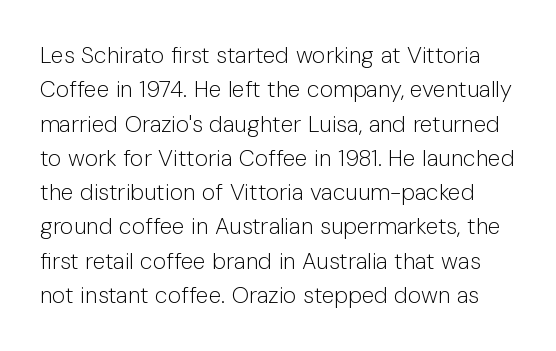
{"italic": "no", "bold": "no", "underline": "no", "line_spacing": "normal", "line_spacing_ratio": 1.49, "letter_spacing": "normal", "letter_spacing_em": 0.0, "glyph_px": 23}
